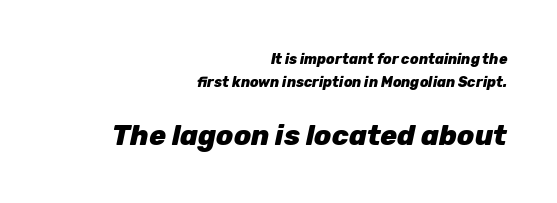
{"italic": "yes", "lean": "right", "slant_degrees": 12, "bold": "yes", "weight": "heavy", "width": "normal", "stroke_contrast": "low", "x_height": "medium", "monospaced": "no", "underline": "no", "align": "right", "line_spacing": "normal", "line_spacing_ratio": 1.63, "letter_spacing": "normal", "letter_spacing_em": 0.0, "larger_block": "second", "size_ratio": 2.0, "glyph_px": 28}
